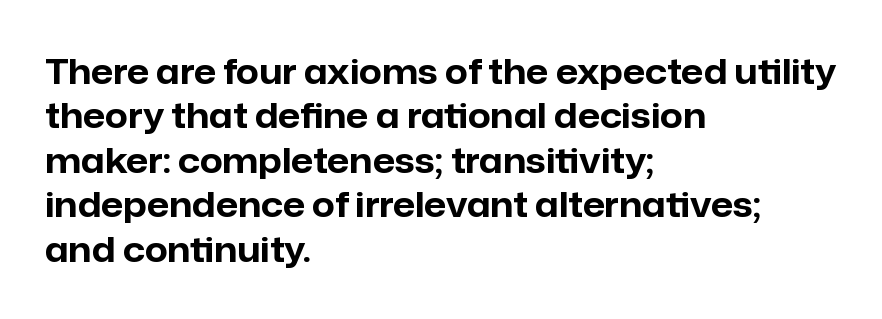
The image shows 35 px bold sans-serif type, upright; set left-aligned, normal line spacing (1.27x), normal letter spacing, not underlined; low stroke contrast and a medium x-height.
